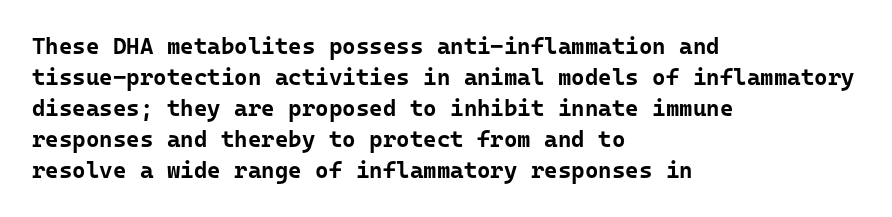
Caption: bold face, heavy strokes. Compared with typical body copy, the letter spacing here is the same. Line starts are locked; line ends wander. The axis of the letterforms is exactly vertical.
